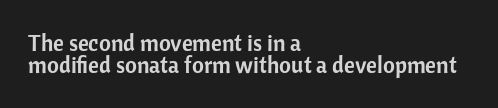
{"italic": "no", "underline": "no", "align": "left", "line_spacing": "tight", "line_spacing_ratio": 0.97, "letter_spacing": "normal", "letter_spacing_em": 0.0, "glyph_px": 23}
